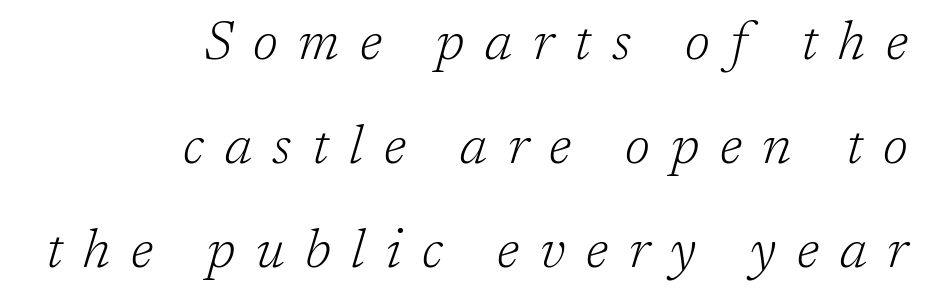
Q: Is the text bold? A: No.
Q: Is the text italic (slanted)? A: Yes, it leans right by about 17 degrees.
Q: Is the typeface a serif or a sans-serif typeface? A: Serif.
Q: Is the text underlined? A: No.
Q: How is the paragraph aligned? A: Right-aligned.
Q: Is the spacing between letters normal or unusually wide? A: Unusually wide.
Q: Is the spacing between lines tight, normal or loose? A: Loose.
Q: Width (condensed, normal, or wide)? A: Normal.
Q: Stroke contrast? A: Low.
Q: x-height? A: Medium.
Q: Monospaced? A: No.
